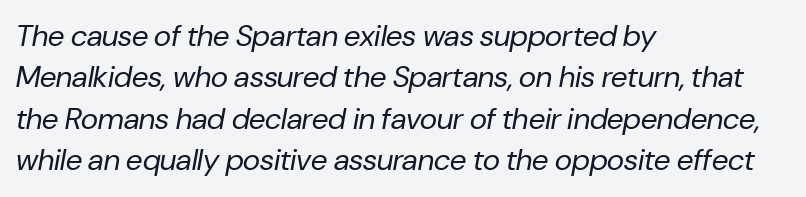
Summary of weight: not heavy and not bold. Tracking value appears to be zero — textbook default spacing. Anything drawn beneath the words? Only blank space. The passage shown leans; its letterforms are oblique. Evenly set lines give the paragraph a standard silhouette. A classic flush-left, rag-right setting is used for this passage.
